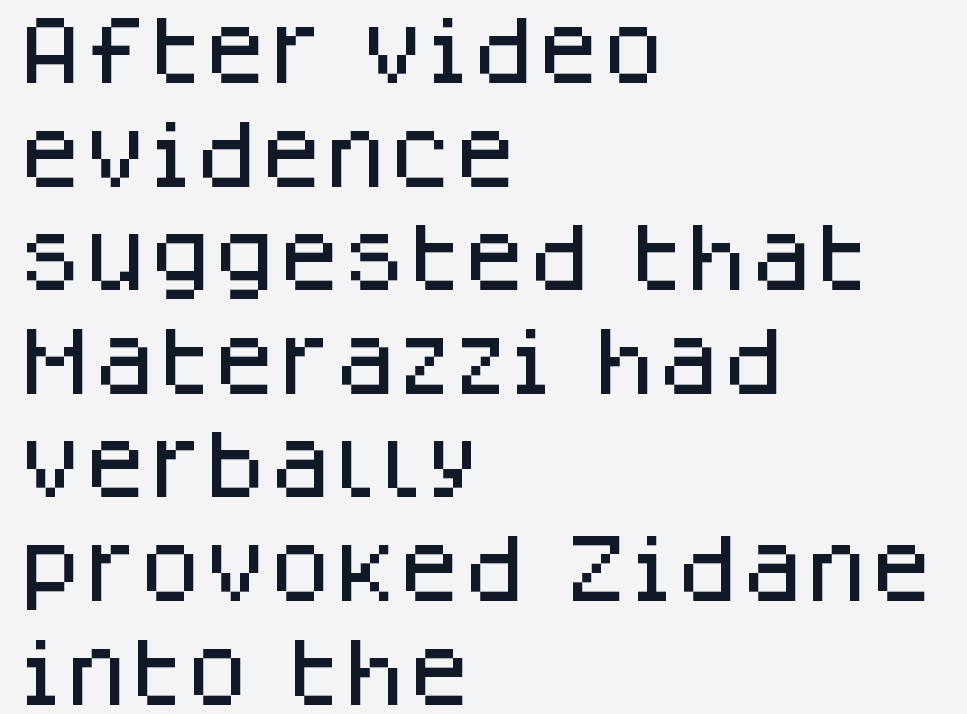
{"serif": "no", "italic": "no", "width": "normal", "stroke_contrast": "low", "x_height": "large", "monospaced": "no", "underline": "no", "align": "left", "line_spacing": "normal", "line_spacing_ratio": 1.4, "letter_spacing": "normal", "letter_spacing_em": 0.0, "glyph_px": 74}
